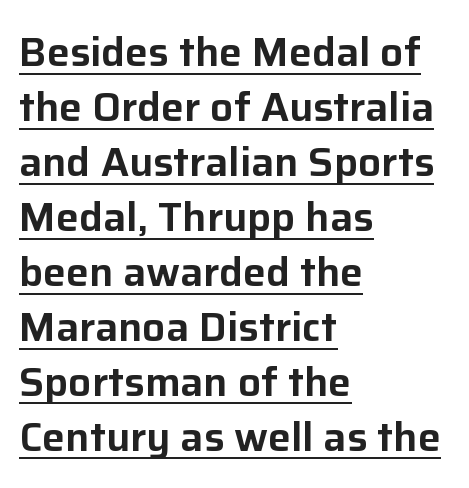
Evenly set lines give the paragraph a standard silhouette. Note the varied advance widths — an 'i' is clearly narrower than an 'm'. Each letter's strokes conclude bluntly, with no projecting serifs. You can see a thin bar hugging the bottom of the glyphs. The lines are quadded left. Tracking value appears to be zero — textbook default spacing.
